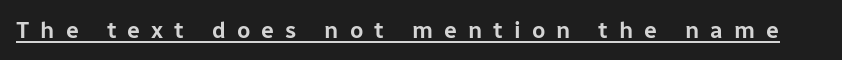
Q: Is the text italic (slanted)? A: No, it is upright.
Q: Is the text underlined? A: Yes.
Q: Is the spacing between letters normal or unusually wide? A: Unusually wide.
